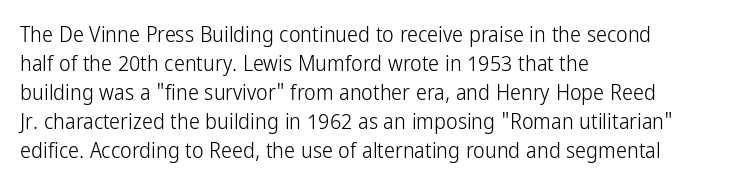
The image shows 22 px text type, upright; set left-aligned, normal line spacing (1.32x), normal letter spacing, not underlined.
